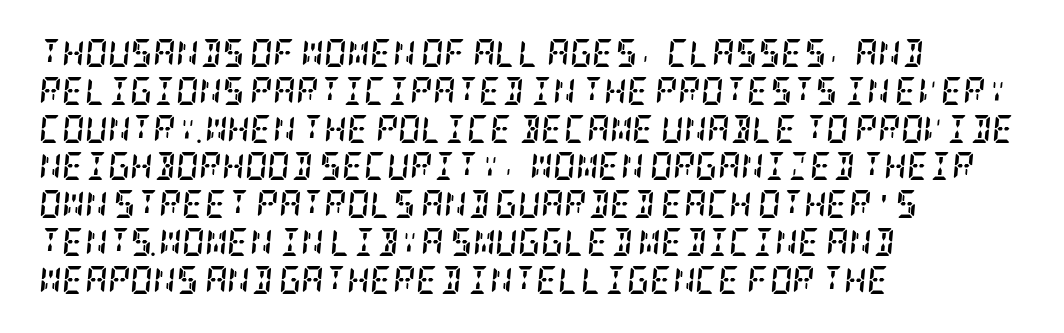
{"serif": "yes", "italic": "yes", "lean": "right", "slant_degrees": 5, "bold": "yes", "weight": "semibold", "width": "condensed", "stroke_contrast": "low", "x_height": "large", "underline": "no", "align": "left", "line_spacing": "normal", "line_spacing_ratio": 1.35, "letter_spacing": "normal", "letter_spacing_em": 0.0, "glyph_px": 28}
